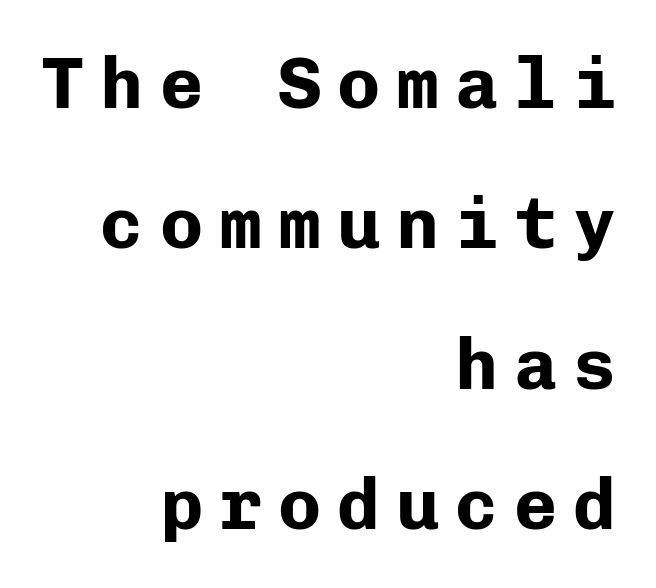
Q: Is the text bold? A: Yes.
Q: Is the text italic (slanted)? A: No, it is upright.
Q: Is the typeface a serif or a sans-serif typeface? A: Sans-serif.
Q: Is the text underlined? A: No.
Q: How is the paragraph aligned? A: Right-aligned.
Q: Is the spacing between letters normal or unusually wide? A: Unusually wide.
Q: Is the spacing between lines tight, normal or loose? A: Loose.
Q: Width (condensed, normal, or wide)? A: Normal.
Q: Stroke contrast? A: Low.
Q: x-height? A: Medium.
Q: Monospaced? A: Yes.
